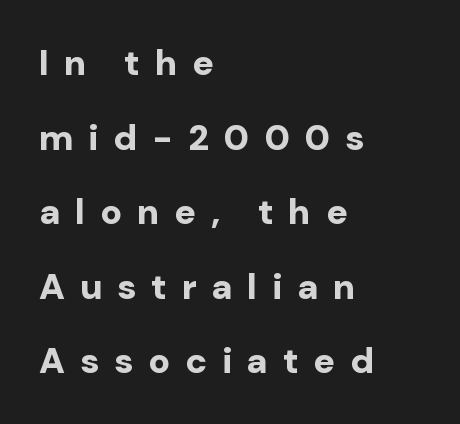
The image shows 36 px bold sans-serif type, upright; set left-aligned, loose line spacing (2.07x), unusually wide letter spacing (+0.41 em), not underlined; low stroke contrast and a medium x-height.
